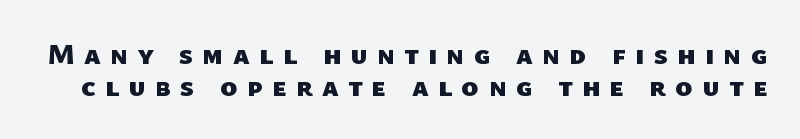
The image shows 29 px heavy sans-serif type; set tight line spacing (1.11x), unusually wide letter spacing (+0.32 em), not underlined; low stroke contrast and a medium x-height.
